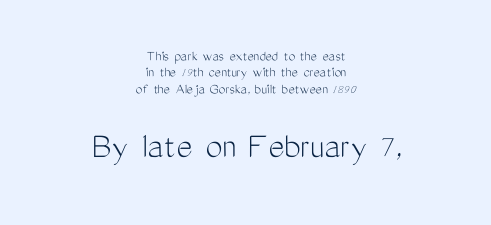
Q: Is the text bold? A: No.
Q: Is the text italic (slanted)? A: No, it is upright.
Q: Is the typeface a serif or a sans-serif typeface? A: Sans-serif.
Q: Is the text underlined? A: No.
Q: How is the paragraph aligned? A: Centered.
Q: Is the spacing between letters normal or unusually wide? A: Normal.
Q: Is the spacing between lines tight, normal or loose? A: Tight.
Q: Which block of text is set in a larger size, the first (top) or the second (bottom)? A: The second (bottom) one.
Q: Width (condensed, normal, or wide)? A: Condensed.
Q: Stroke contrast? A: Medium.
Q: x-height? A: Medium.
Q: Monospaced? A: No.
